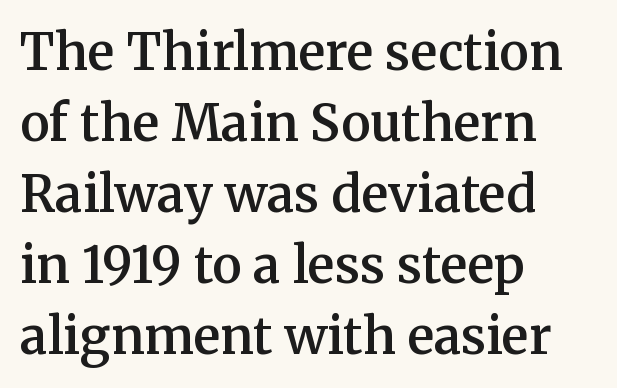
Beneath every word, the page is bare. You can tell it's not italic because the verticals are truly vertical. Compared with a centered layout, this one pins lines to the left instead. The face used here is a semibold: visibly heavier than regular, lighter than bold. Little horizontal feet cap the strokes, marking this as serif type.
